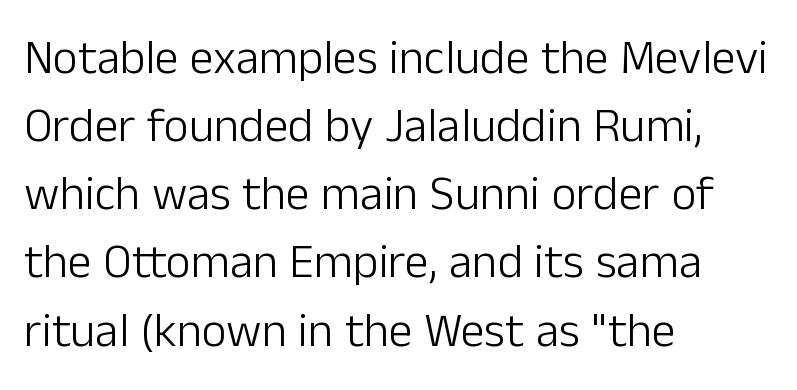
The passage is arranged the way most books set body copy — flush left. Decoration check: the copy has no underline. The axis of the letterforms is exactly vertical. The characters are drawn with everyday or finer stroke widths. The designer went with a sans here, leaving each stem footless.
